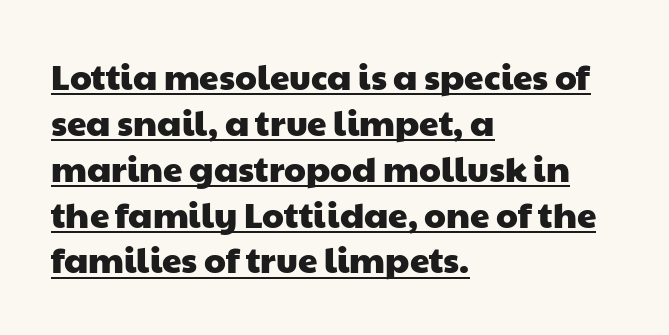
{"serif": "no", "width": "wide", "stroke_contrast": "low", "x_height": "medium", "monospaced": "no", "underline": "yes", "align": "left", "line_spacing": "normal", "line_spacing_ratio": 1.31, "letter_spacing": "normal", "letter_spacing_em": 0.0, "glyph_px": 35}
